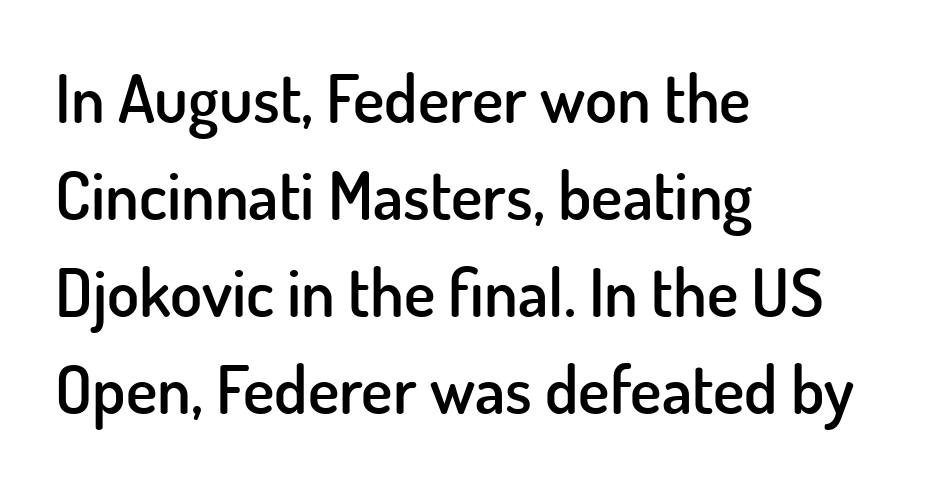
{"serif": "no", "italic": "no", "bold": "semi", "weight": "semibold", "width": "normal", "stroke_contrast": "low", "x_height": "small", "monospaced": "no", "underline": "no", "align": "left", "line_spacing": "normal", "line_spacing_ratio": 1.47, "letter_spacing": "normal", "letter_spacing_em": 0.0, "glyph_px": 66}
